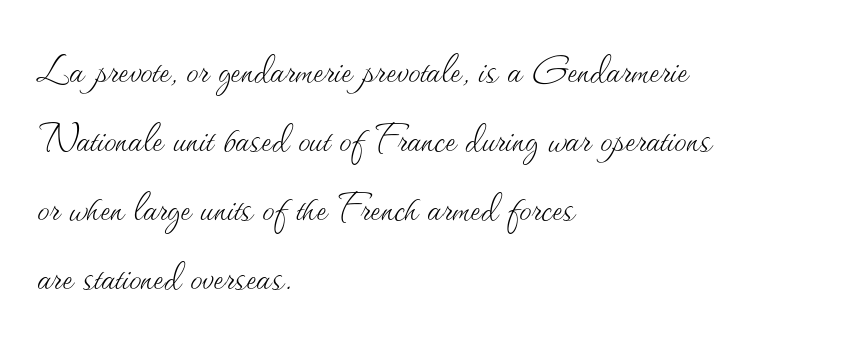
{"bold": "no", "weight": "thin", "width": "normal", "stroke_contrast": "medium", "x_height": "small", "monospaced": "no", "underline": "no", "align": "left", "line_spacing": "normal", "line_spacing_ratio": 1.41, "letter_spacing": "normal", "letter_spacing_em": 0.0, "glyph_px": 49}
